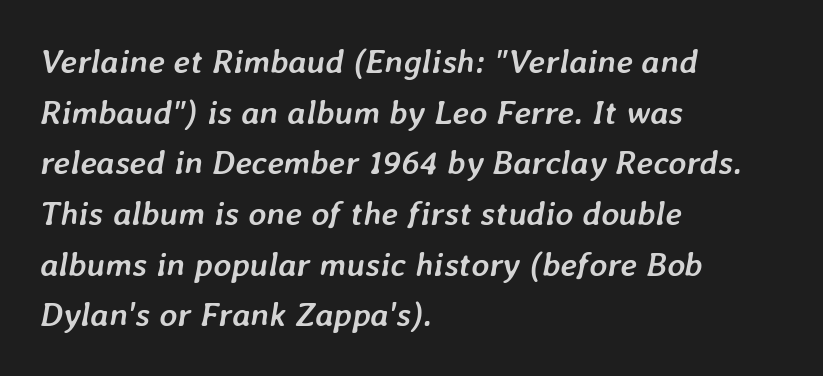
The image shows 34 px semibold type, italic (leaning right); set left-aligned, normal line spacing (1.49x), normal letter spacing, not underlined; low stroke contrast and a medium x-height.
